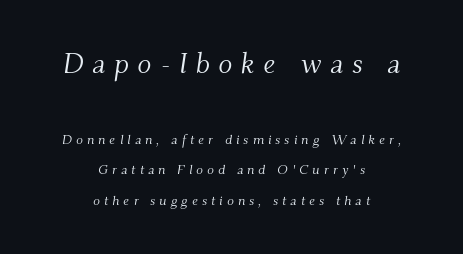
{"serif": "yes", "italic": "yes", "lean": "right", "slant_degrees": 9, "bold": "no", "weight": "light", "width": "normal", "stroke_contrast": "medium", "x_height": "small", "monospaced": "no", "underline": "no", "align": "center", "line_spacing": "loose", "line_spacing_ratio": 2.19, "letter_spacing": "wide", "letter_spacing_em": 0.29, "larger_block": "first", "size_ratio": 2.07, "glyph_px": 29}
